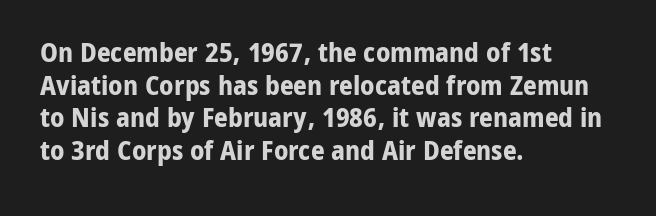
The image shows 27 px bold type, upright; set left-aligned, line spacing 1.21x, normal letter spacing, not underlined.
